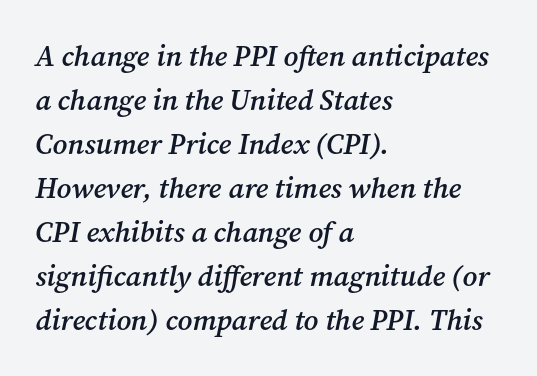
{"serif": "yes", "italic": "yes", "lean": "right", "slant_degrees": 12, "bold": "semi", "weight": "semibold", "width": "normal", "stroke_contrast": "medium", "x_height": "medium", "monospaced": "no", "underline": "no", "align": "left", "line_spacing": "normal", "line_spacing_ratio": 1.52, "letter_spacing": "normal", "letter_spacing_em": 0.0, "glyph_px": 29}
